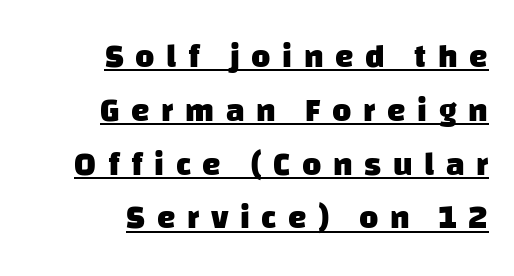
The image shows 33 px heavy sans-serif type; set right-aligned, normal line spacing (1.63x), unusually wide letter spacing (+0.35 em), underlined; low stroke contrast and a large x-height.
